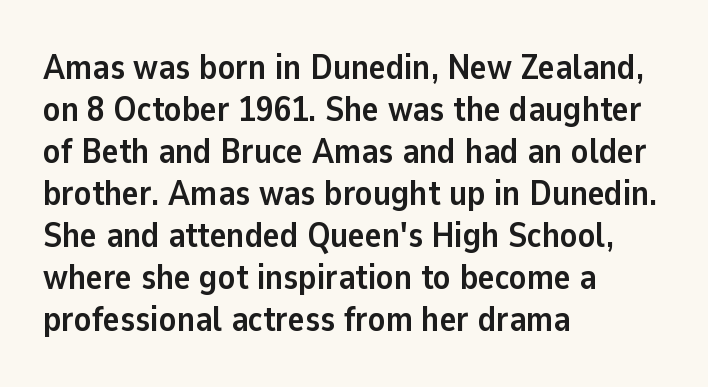
The image shows 35 px semibold sans-serif type, upright; set left-aligned, line spacing 1.2x, normal letter spacing, not underlined; low stroke contrast and a medium x-height.
